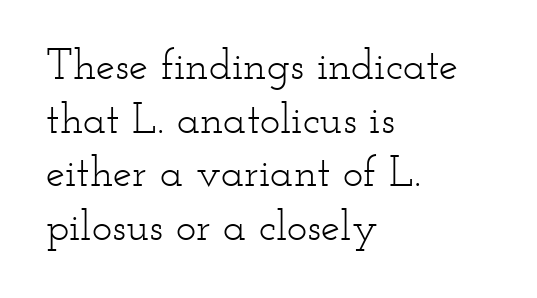
Q: Is the text bold? A: No.
Q: Is the text italic (slanted)? A: No, it is upright.
Q: Is the typeface a serif or a sans-serif typeface? A: Serif.
Q: Is the text underlined? A: No.
Q: How is the paragraph aligned? A: Left-aligned.
Q: Is the spacing between letters normal or unusually wide? A: Normal.
Q: Is the spacing between lines tight, normal or loose? A: Normal.
Q: Width (condensed, normal, or wide)? A: Wide.
Q: Stroke contrast? A: Low.
Q: x-height? A: Small.
Q: Monospaced? A: No.
